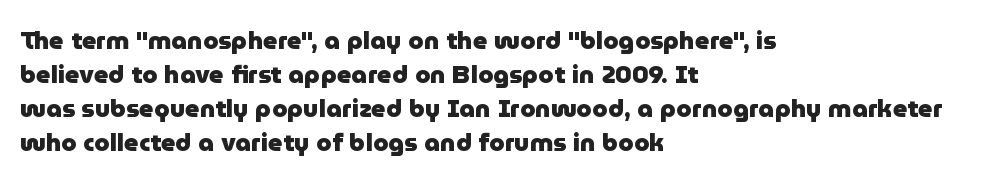
The image shows 25 px bold type, upright; set left-aligned, normal line spacing (1.36x), normal letter spacing, not underlined.
